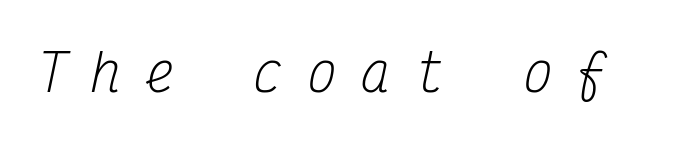
Stems here are at most as thick as an everyday book face. Font category for this specimen: serif. Is this a fixed-width face? Yes — each glyph sits in an identical cell. Tracking value appears strongly positive — letters spread wide. Underline: absent. Yep, that's italic — everything's leaning.
